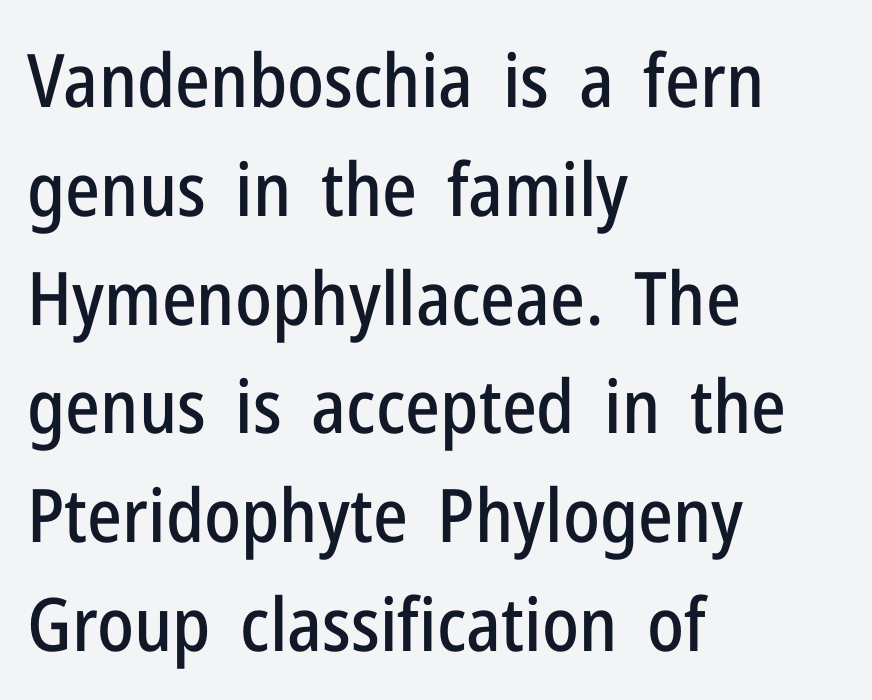
The image shows 74 px condensed sans-serif type, upright; set left-aligned, normal line spacing (1.47x), normal letter spacing, not underlined; low stroke contrast and a medium x-height.
